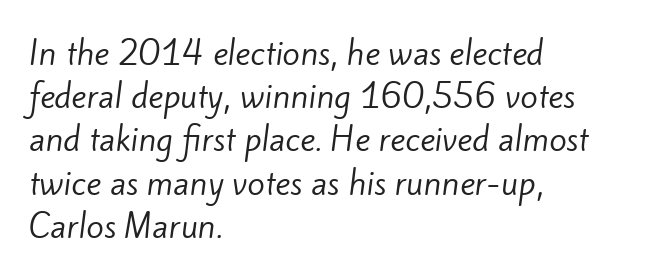
Q: Is the text bold? A: No.
Q: Is the typeface a serif or a sans-serif typeface? A: Sans-serif.
Q: Is the text underlined? A: No.
Q: How is the paragraph aligned? A: Left-aligned.
Q: Is the spacing between letters normal or unusually wide? A: Normal.
Q: Is the spacing between lines tight, normal or loose? A: Normal.
Q: Width (condensed, normal, or wide)? A: Normal.
Q: Stroke contrast? A: Low.
Q: x-height? A: Small.
Q: Monospaced? A: No.
